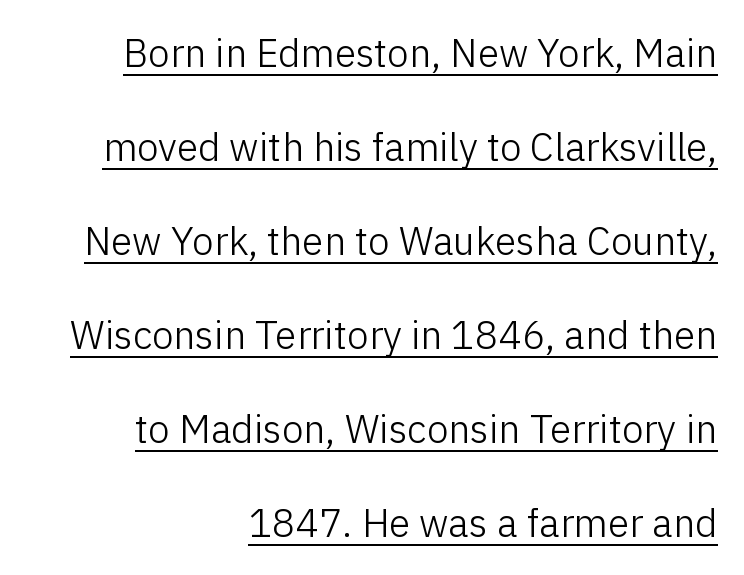
The image shows 39 px light sans-serif type, upright; set right-aligned, loose line spacing (2.41x), normal letter spacing, underlined; low stroke contrast and a medium x-height.
